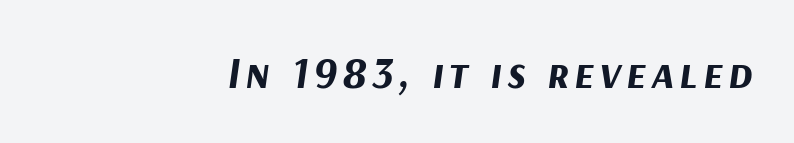
It's the slanting kind of type. Has an underline been added? It has not. You'd pick this weight for a headline — it's a proper bold. Typeset ragged left — the right edge is the straight one. The passage shown is typed in a proportional face where columns would drift.
